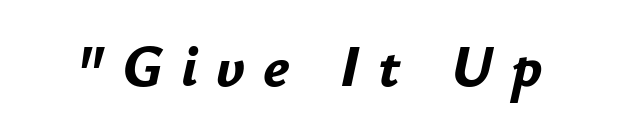
{"italic": "yes", "lean": "right", "slant_degrees": 12, "bold": "yes", "weight": "bold", "width": "normal", "stroke_contrast": "low", "x_height": "small", "monospaced": "no", "underline": "no", "letter_spacing": "wide", "letter_spacing_em": 0.31, "glyph_px": 59}
